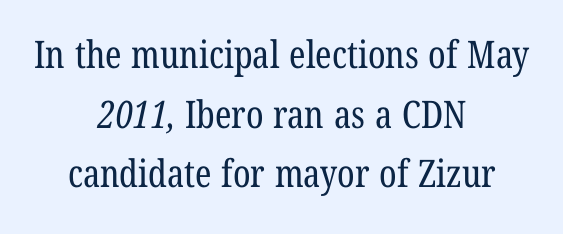
{"serif": "yes", "bold": "no", "weight": "regular", "width": "condensed", "stroke_contrast": "low", "x_height": "medium", "monospaced": "no", "underline": "no", "align": "center", "line_spacing": "normal", "line_spacing_ratio": 1.57, "letter_spacing": "normal", "letter_spacing_em": 0.0, "glyph_px": 38}
